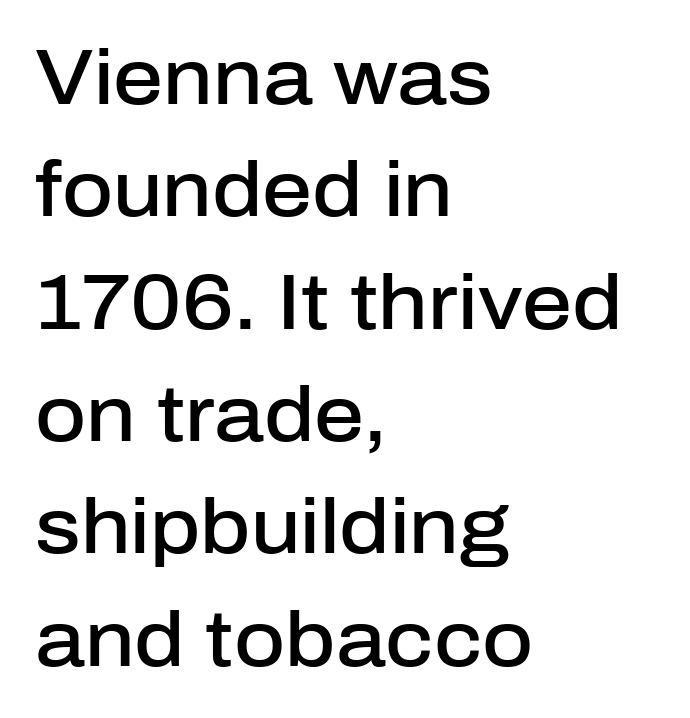
Q: Is the text bold? A: Semi-bold.
Q: Is the text italic (slanted)? A: No, it is upright.
Q: Is the typeface a serif or a sans-serif typeface? A: Sans-serif.
Q: Is the text underlined? A: No.
Q: How is the paragraph aligned? A: Left-aligned.
Q: Is the spacing between letters normal or unusually wide? A: Normal.
Q: Is the spacing between lines tight, normal or loose? A: Normal.
Q: Width (condensed, normal, or wide)? A: Normal.
Q: Stroke contrast? A: Low.
Q: x-height? A: Medium.
Q: Monospaced? A: No.
